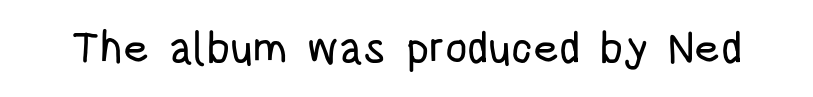
The image shows 44 px condensed sans-serif type, upright; set normal letter spacing, not underlined; low stroke contrast and a large x-height.
